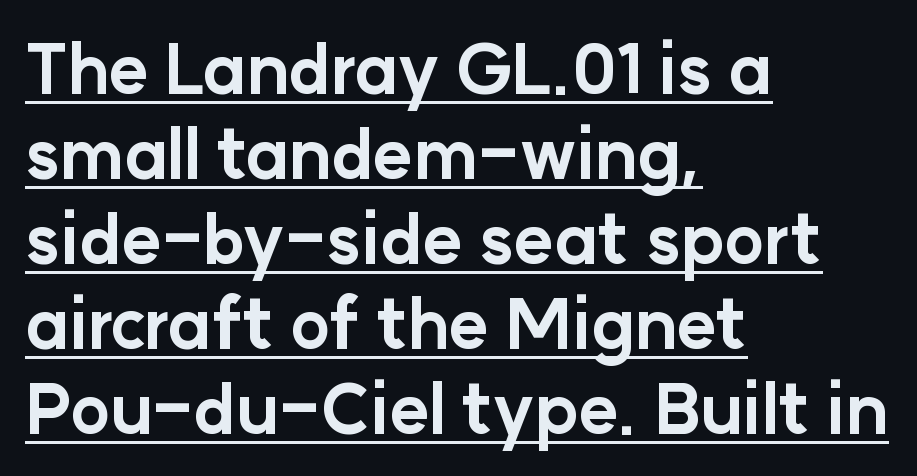
The image shows 68 px bold sans-serif type, upright; set left-aligned, normal line spacing (1.25x), normal letter spacing, underlined; low stroke contrast and a medium x-height.
